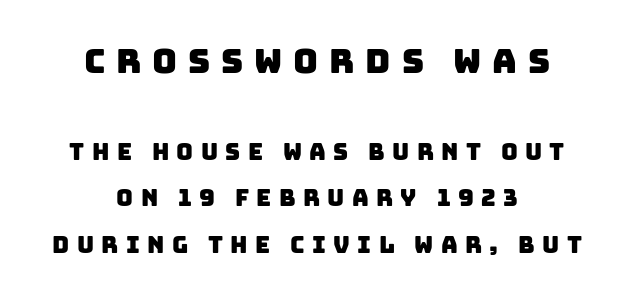
{"serif": "no", "width": "normal", "stroke_contrast": "low", "x_height": "large", "monospaced": "no", "underline": "no", "align": "center", "line_spacing": "loose", "line_spacing_ratio": 2.04, "letter_spacing": "wide", "letter_spacing_em": 0.32, "larger_block": "first", "size_ratio": 1.48, "glyph_px": 34}
